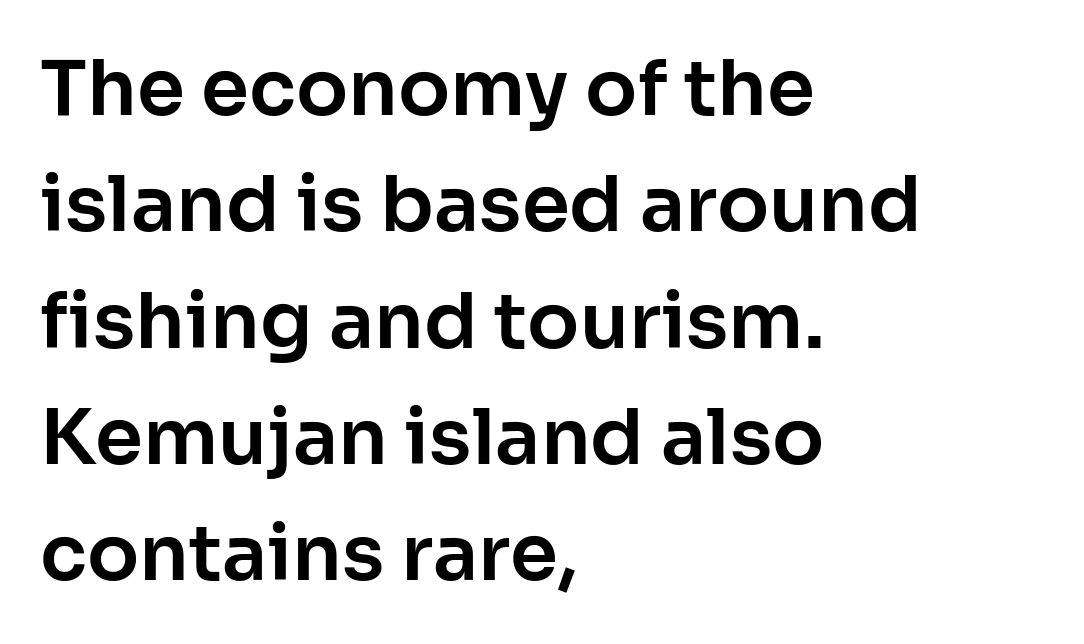
A typesetter would mark this as roman, not italic. Varying glyph widths throughout — classic text-font behaviour. Glance below the letters and you will spot only blank space. What's the leading like? Ordinary, nothing unusual.
